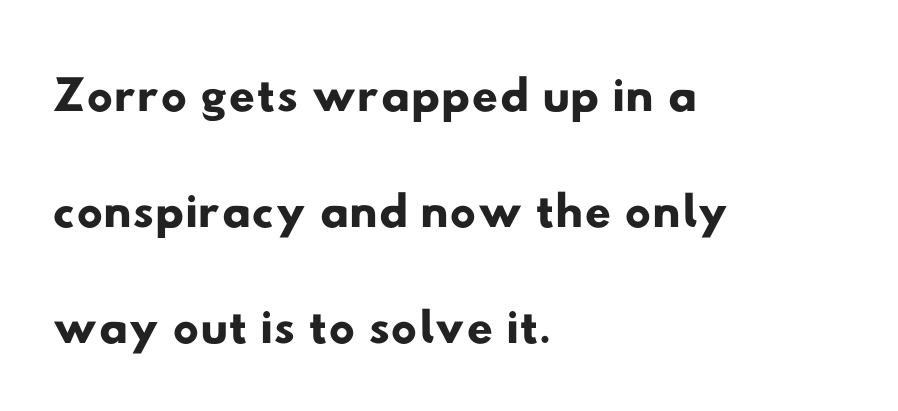
Q: Is the typeface a serif or a sans-serif typeface? A: Sans-serif.
Q: Is the text underlined? A: No.
Q: How is the paragraph aligned? A: Left-aligned.
Q: Is the spacing between letters normal or unusually wide? A: Normal.
Q: Is the spacing between lines tight, normal or loose? A: Normal.
Q: Width (condensed, normal, or wide)? A: Wide.
Q: Stroke contrast? A: Low.
Q: x-height? A: Small.
Q: Monospaced? A: No.
